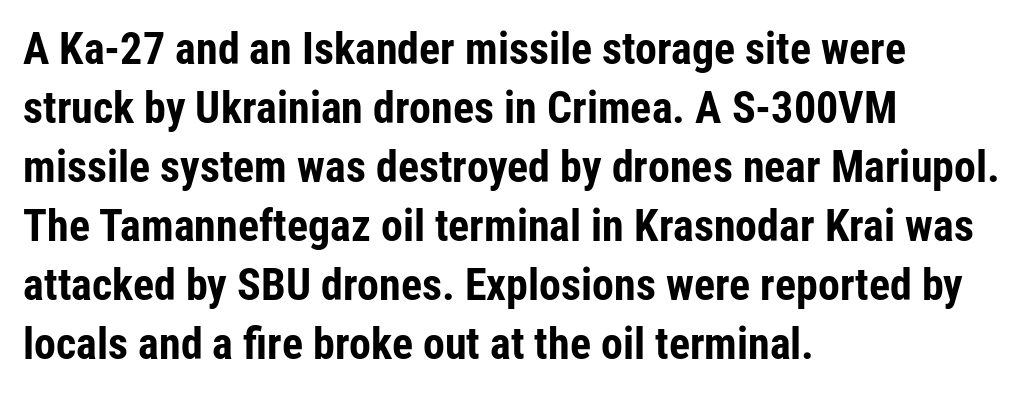
Varying glyph widths throughout — classic text-font behaviour. Tracking value appears to be zero — textbook default spacing. Stroke terminals: plain, sans-serif. Evenly set lines give the paragraph a standard silhouette. A dark, heavy texture on the line: the type is bold.
